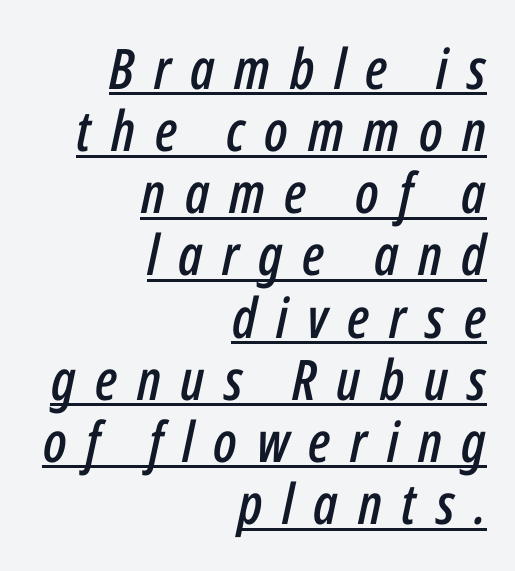
The image shows 56 px condensed type, italic (leaning right); set right-aligned, tight line spacing (1.11x), unusually wide letter spacing (+0.35 em), underlined; low stroke contrast and a medium x-height.
